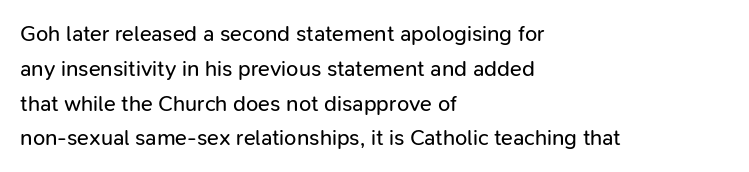
{"italic": "no", "bold": "no", "underline": "no", "align": "left", "line_spacing": "normal", "line_spacing_ratio": 1.58, "letter_spacing": "normal", "letter_spacing_em": 0.0, "glyph_px": 22}
